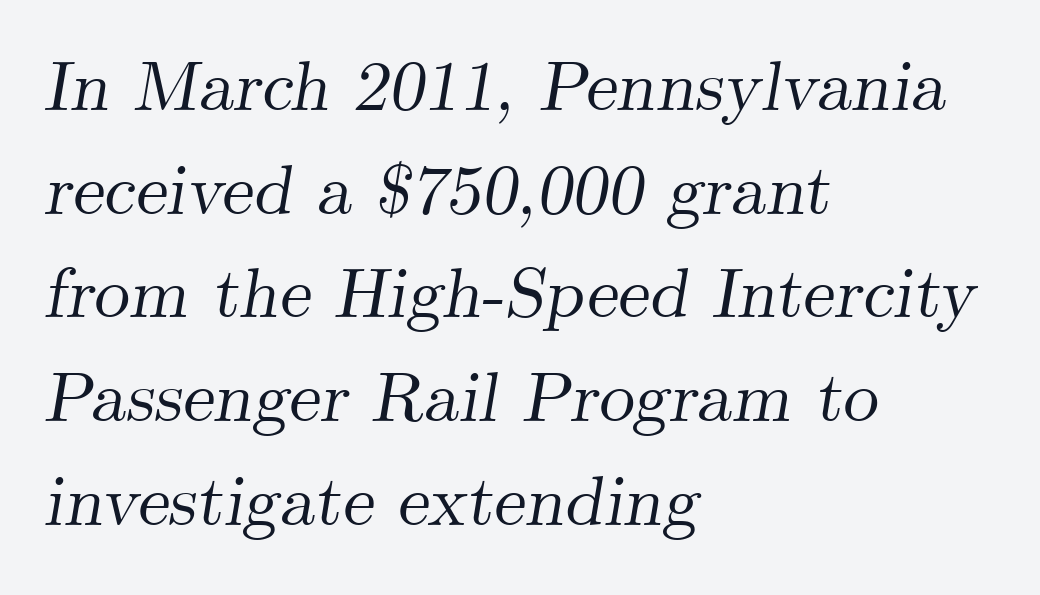
Q: Is the text italic (slanted)? A: Yes, it leans right by about 9 degrees.
Q: Is the typeface a serif or a sans-serif typeface? A: Serif.
Q: Is the text underlined? A: No.
Q: How is the paragraph aligned? A: Left-aligned.
Q: Is the spacing between letters normal or unusually wide? A: Normal.
Q: Is the spacing between lines tight, normal or loose? A: Normal.
Q: Width (condensed, normal, or wide)? A: Normal.
Q: Stroke contrast? A: Medium.
Q: x-height? A: Small.
Q: Monospaced? A: No.
